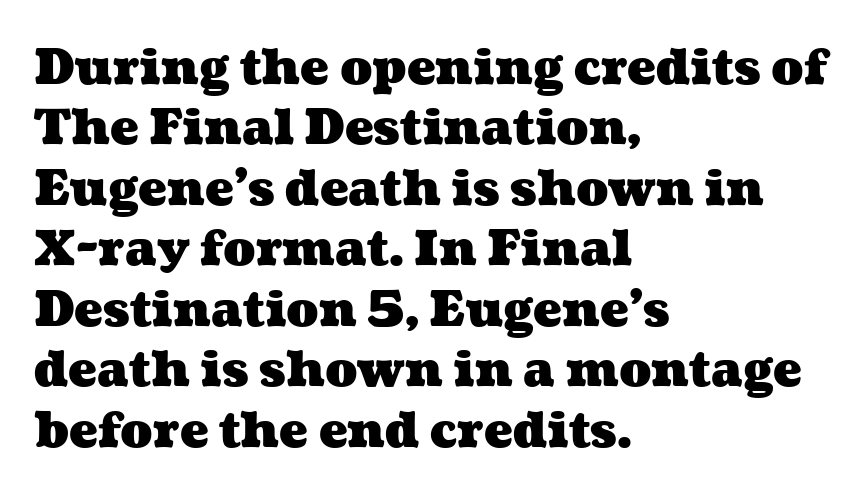
There is no visible air inserted between adjacent glyphs. Layout note: lines flush left. Has an underline been added? It has not. Is the type bold? Yes — the strokes are clearly thick and heavy.
